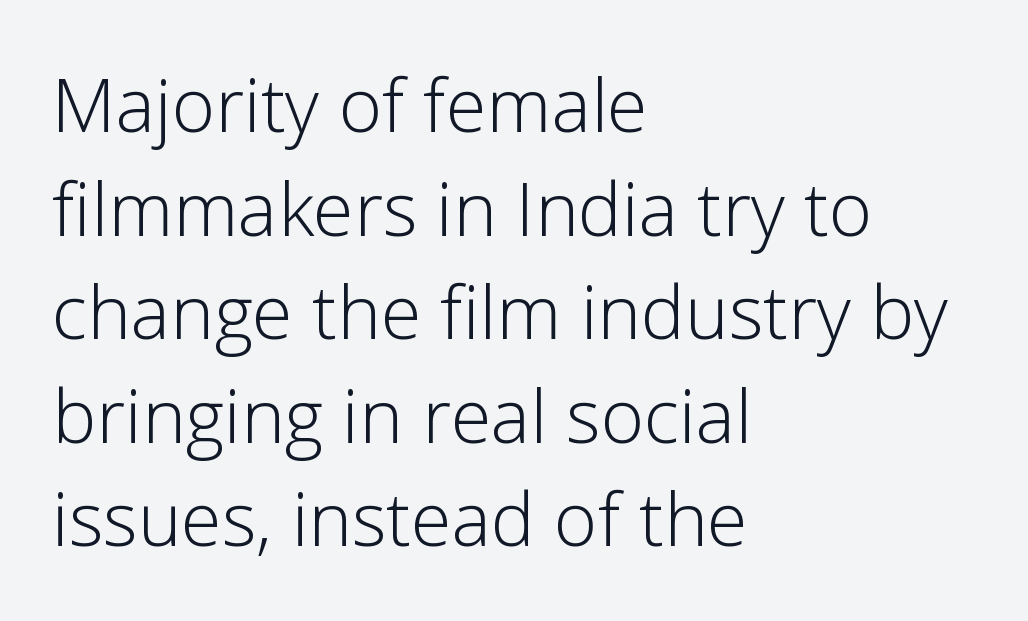
Q: Is the text bold? A: No.
Q: Is the text italic (slanted)? A: No, it is upright.
Q: Is the typeface a serif or a sans-serif typeface? A: Sans-serif.
Q: Is the text underlined? A: No.
Q: How is the paragraph aligned? A: Left-aligned.
Q: Is the spacing between letters normal or unusually wide? A: Normal.
Q: Is the spacing between lines tight, normal or loose? A: Normal.
Q: Width (condensed, normal, or wide)? A: Normal.
Q: Stroke contrast? A: Low.
Q: x-height? A: Medium.
Q: Monospaced? A: No.
